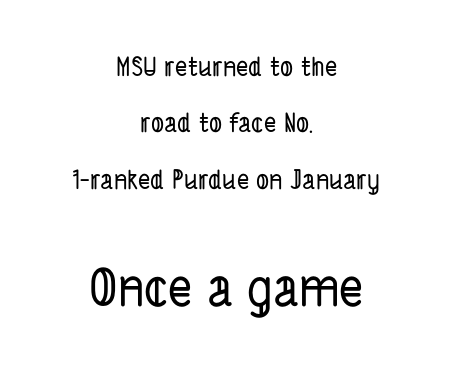
Looks like regular typesetting: each glyph gets only the width it needs. Check where the strokes stop: nothing finishes them off — pure sans. The tracking reads as untouched default to a designer's eye. Is there much room between lines? Yes — plenty of vertical air separates them.
